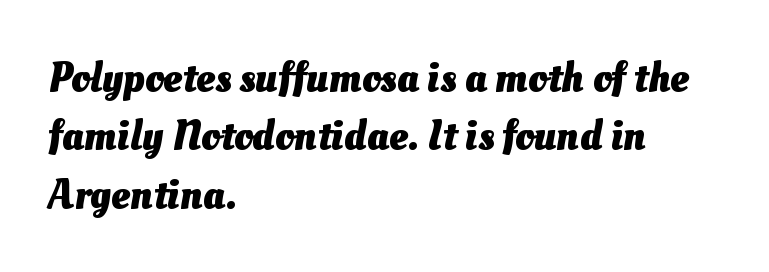
The image shows 42 px heavy type; set left-aligned, normal line spacing (1.39x), normal letter spacing, not underlined; medium stroke contrast and a small x-height.
